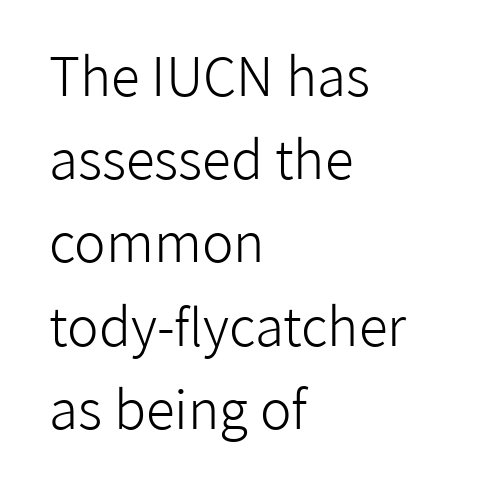
The face looks like a standard text weight, possibly lighter. Inter-character spacing is left at the font's built-in metrics. Is this a fixed-width face? No — the glyphs have proportional, varying widths. Horizontally, the lines are justified to the leading edge only. Upright lettering throughout. The characters display no serif detailing; their extremities are plain.
